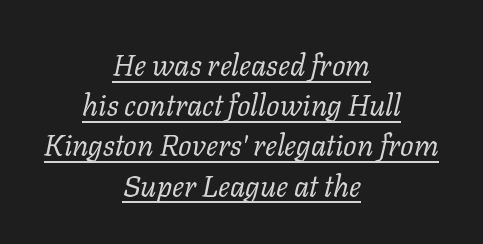
{"serif": "yes", "italic": "yes", "lean": "right", "slant_degrees": 11, "bold": "no", "weight": "regular", "width": "normal", "stroke_contrast": "low", "x_height": "medium", "monospaced": "no", "underline": "yes", "align": "center", "line_spacing": "normal", "line_spacing_ratio": 1.34, "letter_spacing": "normal", "letter_spacing_em": 0.0, "glyph_px": 30}
